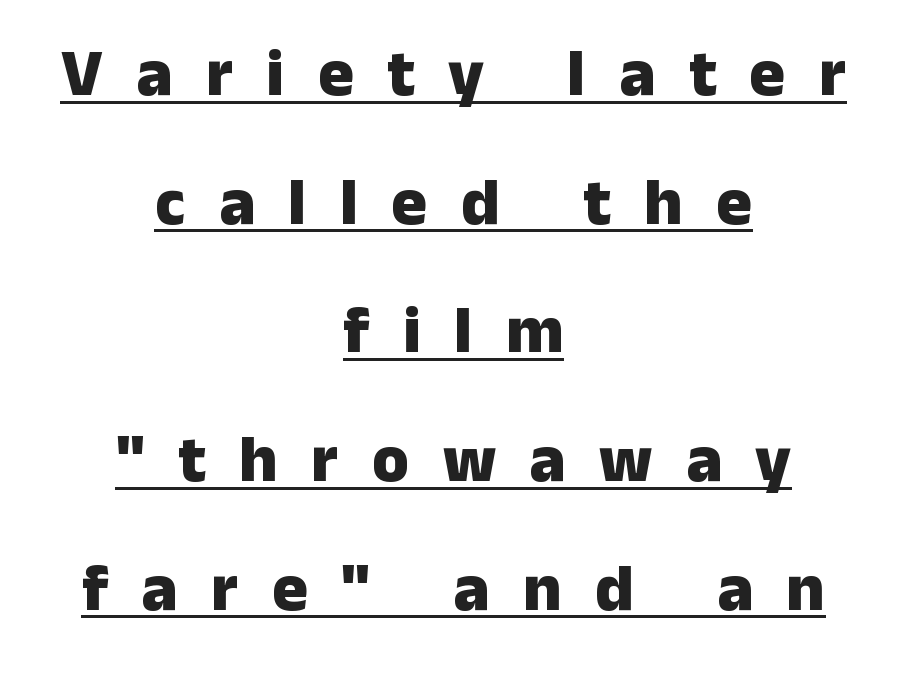
Q: Is the text bold? A: Yes.
Q: Is the text italic (slanted)? A: No, it is upright.
Q: Is the typeface a serif or a sans-serif typeface? A: Sans-serif.
Q: Is the text underlined? A: Yes.
Q: How is the paragraph aligned? A: Centered.
Q: Is the spacing between letters normal or unusually wide? A: Unusually wide.
Q: Is the spacing between lines tight, normal or loose? A: Loose.
Q: Width (condensed, normal, or wide)? A: Normal.
Q: Stroke contrast? A: Low.
Q: x-height? A: Medium.
Q: Monospaced? A: No.
